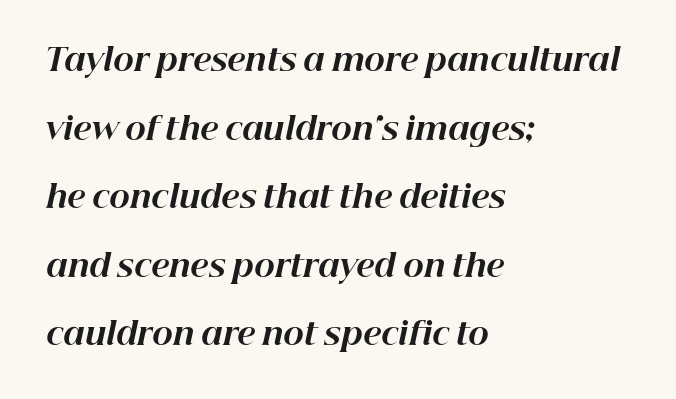
The image shows 31 px bold type, italic (leaning right); set left-aligned, loose line spacing (2.21x), normal letter spacing, not underlined; high stroke contrast and a medium x-height.
